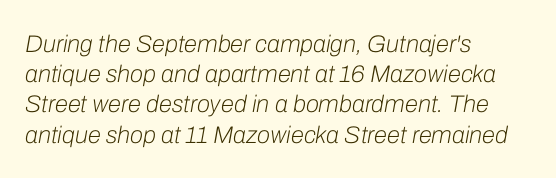
Q: Is the text bold? A: No.
Q: Is the text italic (slanted)? A: Yes, it leans right by about 10 degrees.
Q: Is the text underlined? A: No.
Q: How is the paragraph aligned? A: Left-aligned.
Q: Is the spacing between letters normal or unusually wide? A: Normal.
Q: Is the spacing between lines tight, normal or loose? A: Normal.
